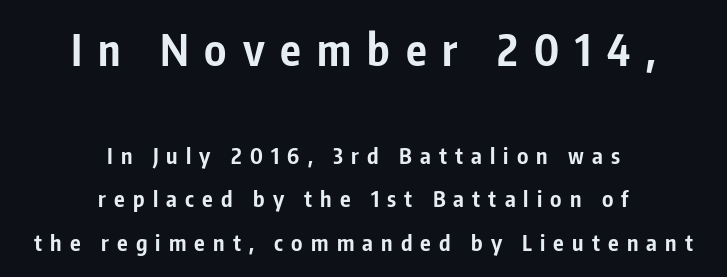
{"serif": "no", "italic": "no", "bold": "yes", "weight": "bold", "width": "condensed", "stroke_contrast": "low", "x_height": "medium", "monospaced": "no", "underline": "no", "align": "center", "line_spacing": "loose", "line_spacing_ratio": 1.98, "letter_spacing": "wide", "letter_spacing_em": 0.37, "larger_block": "first", "size_ratio": 1.95, "glyph_px": 43}
